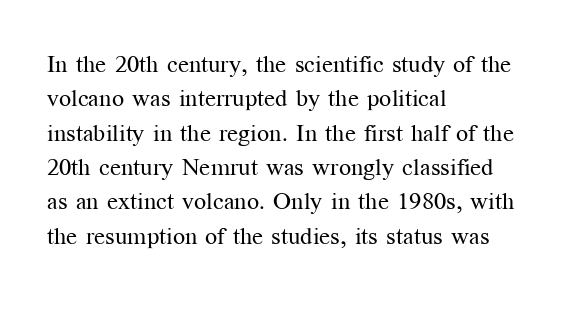
{"italic": "no", "bold": "no", "underline": "no", "align": "left", "line_spacing": "normal", "line_spacing_ratio": 1.43, "letter_spacing": "normal", "letter_spacing_em": 0.0, "glyph_px": 24}
